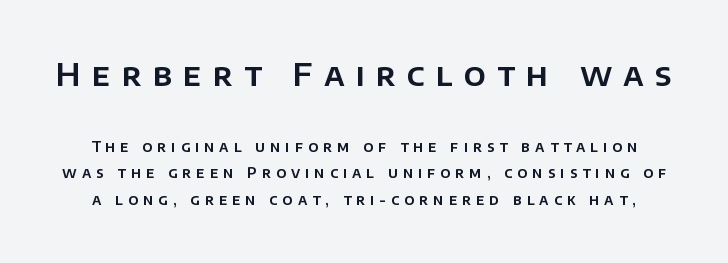
The image shows 31 px sans-serif type, upright; set line spacing 1.88x, unusually wide letter spacing (+0.36 em), not underlined; the first (top) block is 2.21x larger; low stroke contrast and a large x-height.
